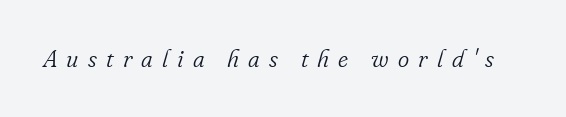
Q: Is the text bold? A: No.
Q: Is the text italic (slanted)? A: Yes, it leans right by about 16 degrees.
Q: Is the text underlined? A: No.
Q: Is the spacing between letters normal or unusually wide? A: Unusually wide.
